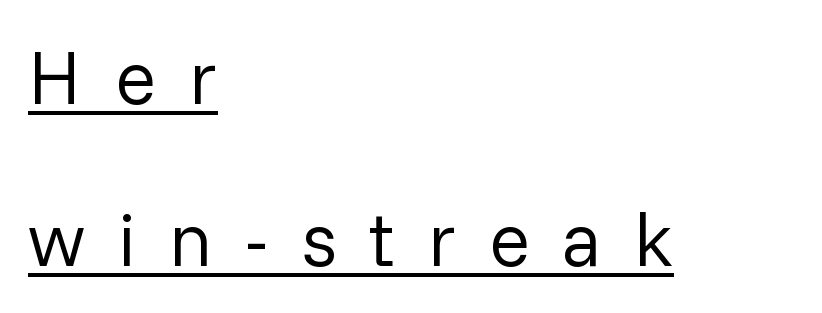
The image shows 76 px regular-weight sans-serif type, upright; set left-aligned, loose line spacing (2.13x), unusually wide letter spacing (+0.43 em), underlined; low stroke contrast and a medium x-height.
